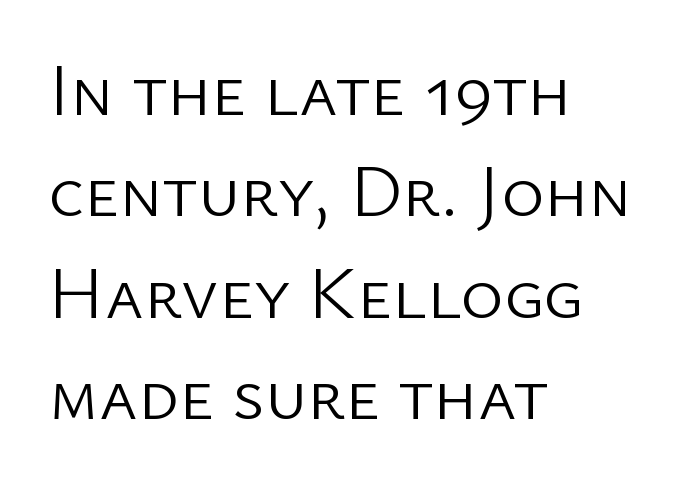
{"serif": "no", "italic": "no", "bold": "no", "weight": "light", "width": "normal", "stroke_contrast": "low", "x_height": "medium", "monospaced": "no", "underline": "no", "align": "left", "line_spacing": "normal", "line_spacing_ratio": 1.39, "letter_spacing": "normal", "letter_spacing_em": 0.0, "glyph_px": 73}
